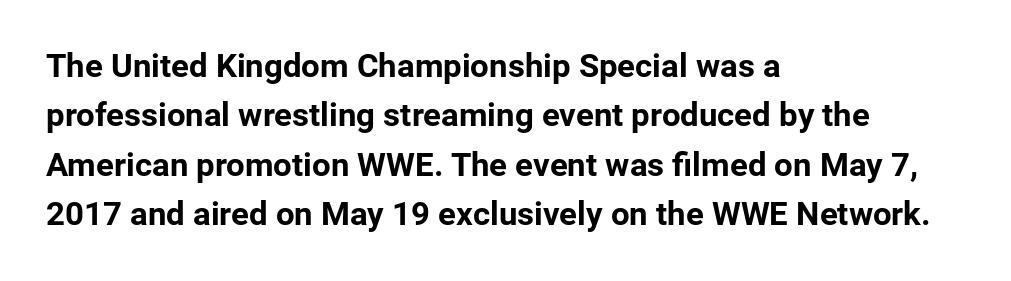
Q: Is the text bold? A: Yes.
Q: Is the text italic (slanted)? A: No, it is upright.
Q: Is the typeface a serif or a sans-serif typeface? A: Sans-serif.
Q: Is the text underlined? A: No.
Q: How is the paragraph aligned? A: Left-aligned.
Q: Is the spacing between letters normal or unusually wide? A: Normal.
Q: Is the spacing between lines tight, normal or loose? A: Normal.
Q: Width (condensed, normal, or wide)? A: Normal.
Q: Stroke contrast? A: Low.
Q: x-height? A: Medium.
Q: Monospaced? A: No.
